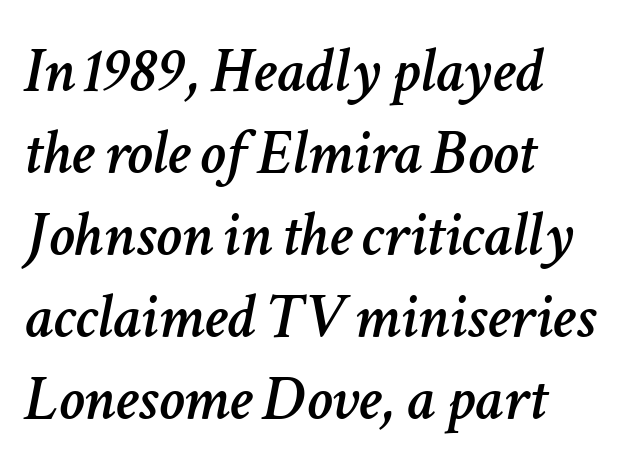
{"italic": "yes", "lean": "right", "slant_degrees": 11, "width": "normal", "stroke_contrast": "low", "x_height": "medium", "monospaced": "no", "underline": "no", "align": "left", "line_spacing": "normal", "line_spacing_ratio": 1.26, "letter_spacing": "normal", "letter_spacing_em": 0.0, "glyph_px": 65}
